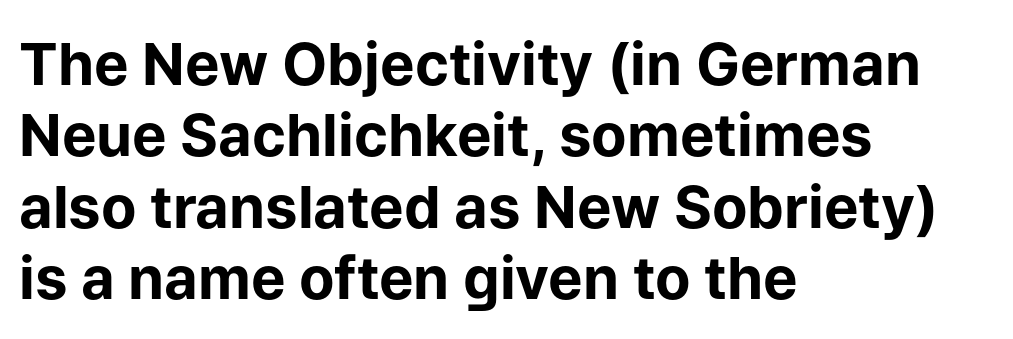
The type is set solid horizontally, with unmodified tracking. Bare-footed words on every line. Classification — sans serif. Caption: multi-line text, flush left, ragged right. Vertical strokes here are truly vertical. Students, this is bold: see how much ink each stroke carries.
